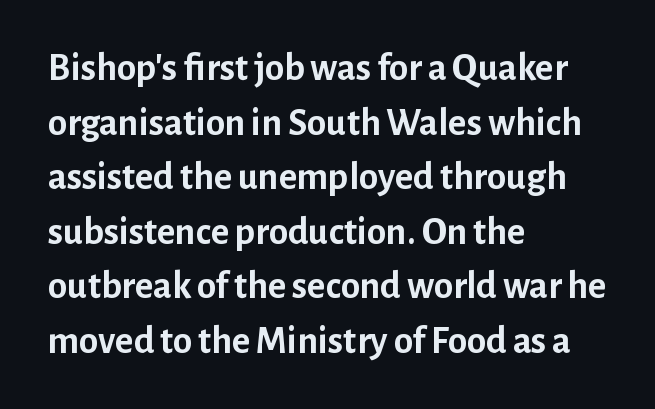
Unmarked baselines from the first word to the last. Does the type have serifs? No, each stem ends abruptly. This sample has the flowing, uneven cadence of proportional lettering. Students, this is bold: see how much ink each stroke carries. Every stem runs plumb, perpendicular to the baseline.
